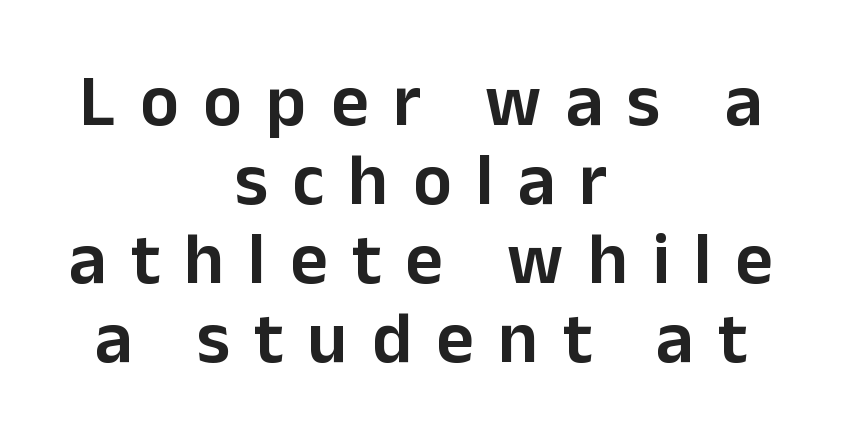
{"serif": "no", "italic": "no", "bold": "semi", "weight": "semibold", "width": "normal", "stroke_contrast": "low", "x_height": "medium", "monospaced": "no", "underline": "no", "align": "center", "line_spacing": "tight", "line_spacing_ratio": 1.08, "letter_spacing": "wide", "letter_spacing_em": 0.33, "glyph_px": 73}
